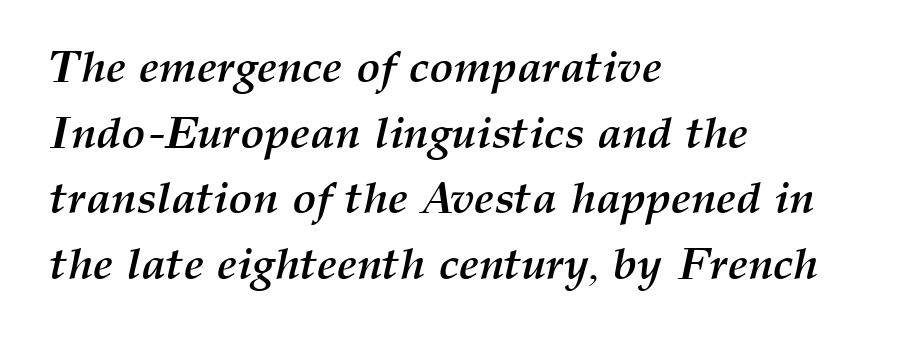
Q: Is the text bold? A: Yes.
Q: Is the text italic (slanted)? A: Yes, it leans right by about 12 degrees.
Q: Is the text underlined? A: No.
Q: How is the paragraph aligned? A: Left-aligned.
Q: Is the spacing between letters normal or unusually wide? A: Normal.
Q: Is the spacing between lines tight, normal or loose? A: Normal.
Q: Width (condensed, normal, or wide)? A: Normal.
Q: Stroke contrast? A: Medium.
Q: x-height? A: Medium.
Q: Monospaced? A: No.
